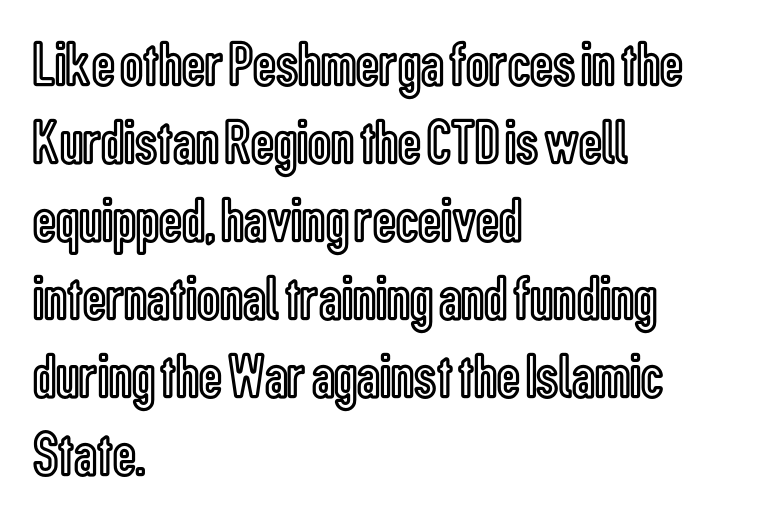
Descender tails drop into unmarked territory. Standard letterfit; no display-style spreading of the glyphs. Teacher's note: observe the even left margin — that is flush-left alignment. Tall strokes in this sample are plumb rather than angled.
